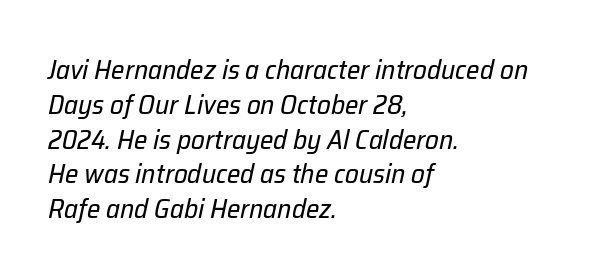
Q: Is the text bold? A: No.
Q: Is the text italic (slanted)? A: Yes, it leans right by about 12 degrees.
Q: Is the text underlined? A: No.
Q: How is the paragraph aligned? A: Left-aligned.
Q: Is the spacing between letters normal or unusually wide? A: Normal.
Q: Is the spacing between lines tight, normal or loose? A: Normal.
